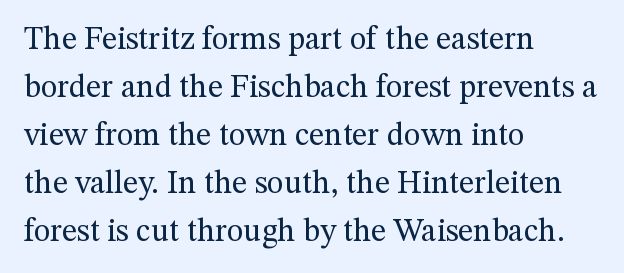
{"serif": "yes", "italic": "no", "bold": "no", "weight": "regular", "width": "normal", "stroke_contrast": "medium", "x_height": "medium", "monospaced": "no", "underline": "no", "align": "left", "line_spacing": "normal", "line_spacing_ratio": 1.5, "letter_spacing": "normal", "letter_spacing_em": 0.0, "glyph_px": 32}
